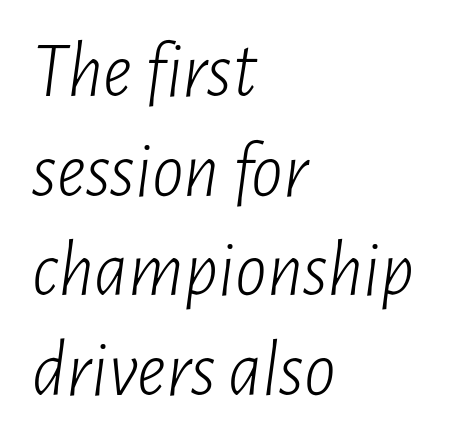
{"italic": "yes", "lean": "right", "slant_degrees": 7, "bold": "no", "weight": "light", "width": "condensed", "stroke_contrast": "low", "x_height": "medium", "monospaced": "no", "underline": "no", "align": "left", "line_spacing": "normal", "line_spacing_ratio": 1.26, "letter_spacing": "normal", "letter_spacing_em": 0.0, "glyph_px": 79}
